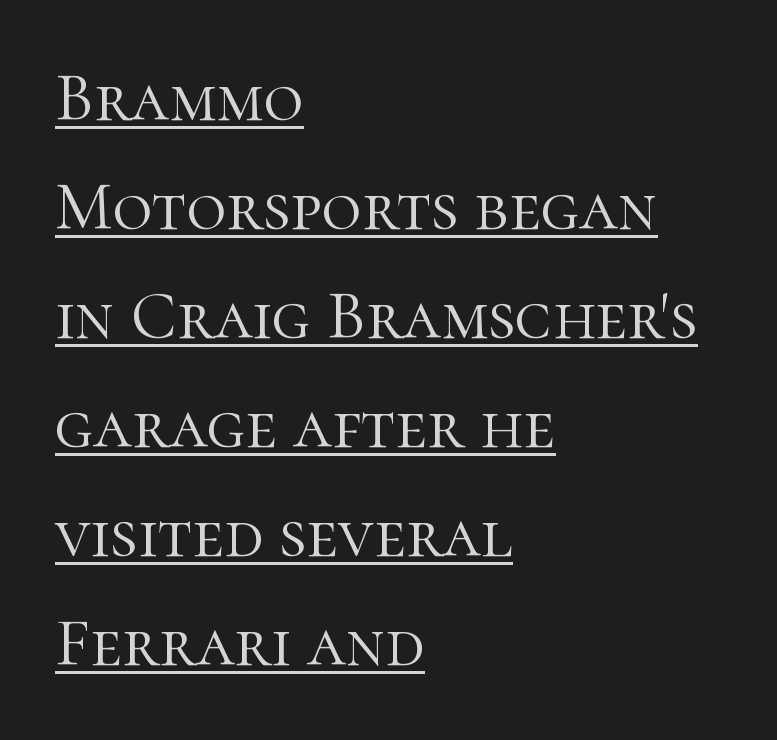
Q: Is the text bold? A: No.
Q: Is the text italic (slanted)? A: No, it is upright.
Q: Is the typeface a serif or a sans-serif typeface? A: Serif.
Q: Is the text underlined? A: Yes.
Q: How is the paragraph aligned? A: Left-aligned.
Q: Is the spacing between letters normal or unusually wide? A: Normal.
Q: Is the spacing between lines tight, normal or loose? A: Normal.
Q: Width (condensed, normal, or wide)? A: Normal.
Q: Stroke contrast? A: High.
Q: x-height? A: Medium.
Q: Monospaced? A: No.
